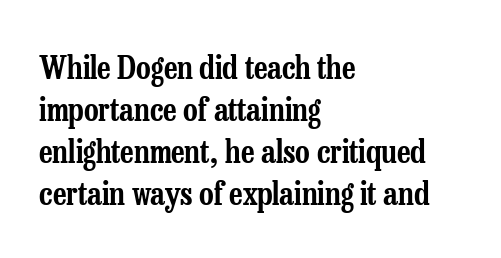
The letters advance in unequal steps, a hallmark of proportional type. These lines are composed in type with serifs. Words float on clear page, feet unadorned. Tall strokes in this sample are plumb rather than angled.
